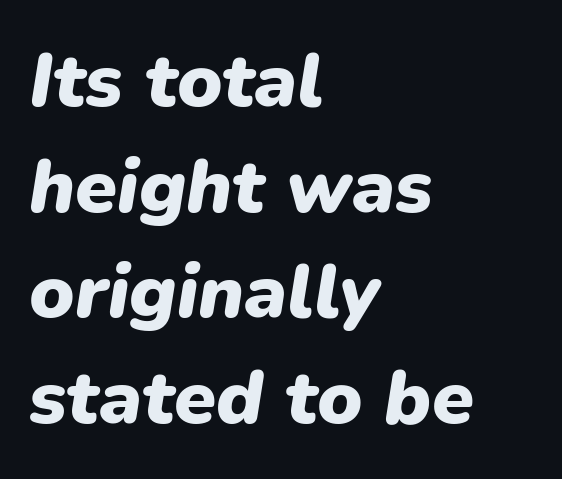
Compared with an ordinary text face, these strokes are far heavier — a full bold. The space directly below the letters is spotless. The rendering keeps characters at their native spacing. These lines are rendered in a variable-pitch font. A student would call this left alignment; a typographer would say flush left, rag right. Characters are canted at an angle relative to the baseline's perpendicular.
